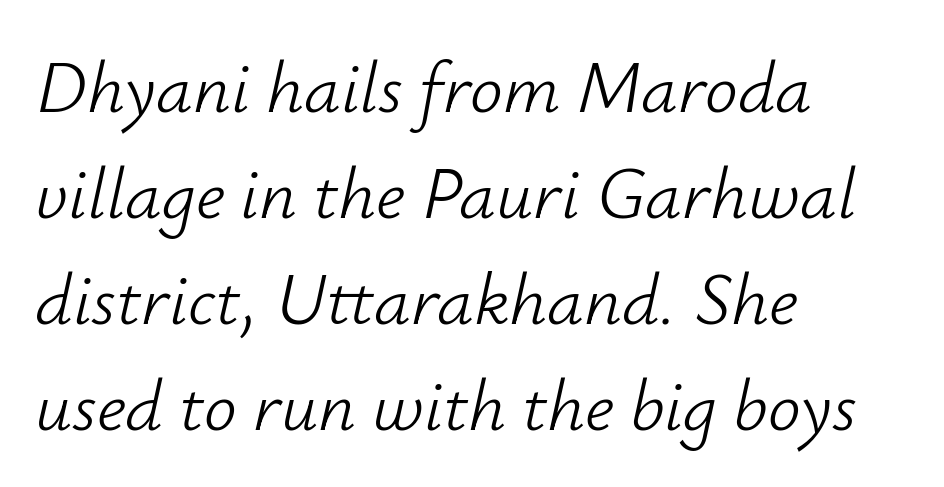
Q: Is the text bold? A: No.
Q: Is the text italic (slanted)? A: Yes, it leans right by about 12 degrees.
Q: Is the text underlined? A: No.
Q: How is the paragraph aligned? A: Left-aligned.
Q: Is the spacing between letters normal or unusually wide? A: Normal.
Q: Is the spacing between lines tight, normal or loose? A: Normal.
Q: Width (condensed, normal, or wide)? A: Normal.
Q: Stroke contrast? A: Low.
Q: x-height? A: Small.
Q: Monospaced? A: No.
